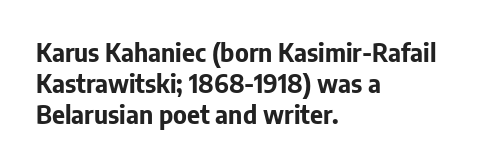
Q: Is the text bold? A: Yes.
Q: Is the text italic (slanted)? A: No, it is upright.
Q: Is the text underlined? A: No.
Q: How is the paragraph aligned? A: Left-aligned.
Q: Is the spacing between letters normal or unusually wide? A: Normal.
